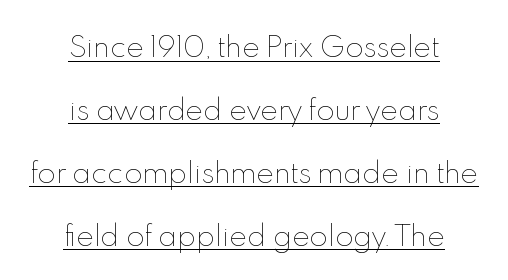
The image shows 27 px text type, upright; set centered, loose line spacing (2.33x), normal letter spacing, underlined.
